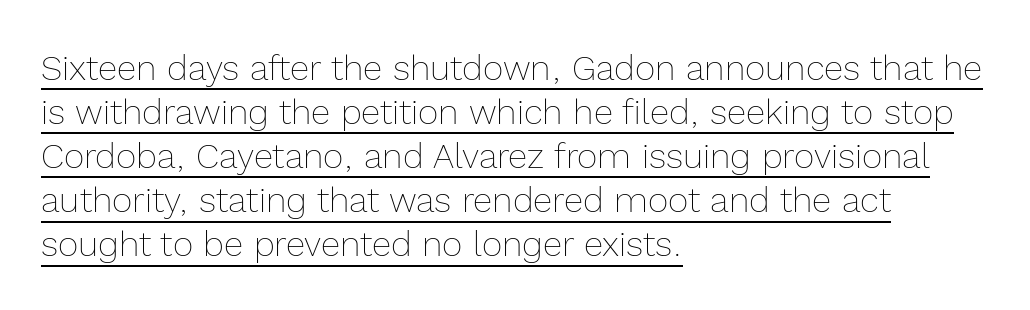
The image shows 35 px thin type, upright; set left-aligned, normal line spacing (1.26x), normal letter spacing, underlined; a medium x-height.
